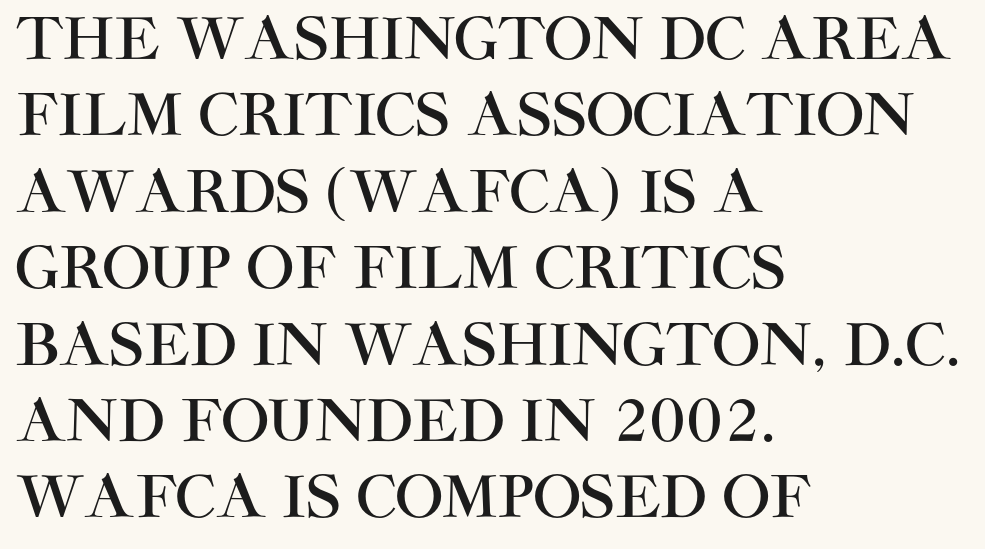
The image shows 57 px sans-serif type, upright; set left-aligned, normal line spacing (1.34x), normal letter spacing, not underlined; high stroke contrast and a large x-height.
